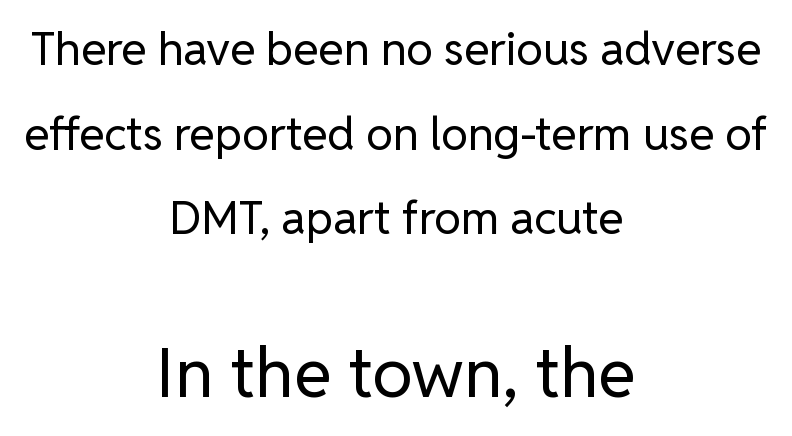
Q: Is the text bold? A: No.
Q: Is the text italic (slanted)? A: No, it is upright.
Q: Is the typeface a serif or a sans-serif typeface? A: Sans-serif.
Q: Is the text underlined? A: No.
Q: How is the paragraph aligned? A: Centered.
Q: Is the spacing between letters normal or unusually wide? A: Normal.
Q: Which block of text is set in a larger size, the first (top) or the second (bottom)? A: The second (bottom) one.
Q: Width (condensed, normal, or wide)? A: Normal.
Q: Stroke contrast? A: Low.
Q: x-height? A: Medium.
Q: Monospaced? A: No.
